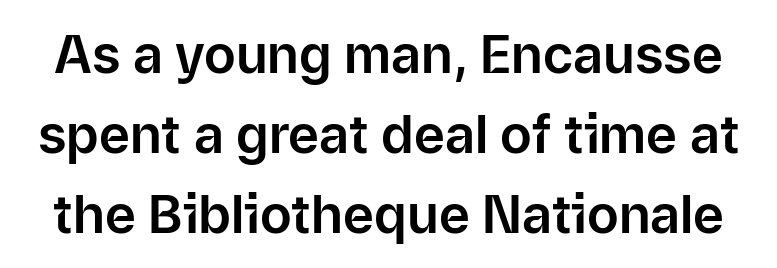
{"serif": "no", "italic": "no", "width": "normal", "stroke_contrast": "low", "x_height": "medium", "monospaced": "no", "underline": "no", "line_spacing": "normal", "line_spacing_ratio": 1.51, "letter_spacing": "normal", "letter_spacing_em": 0.0, "glyph_px": 53}
